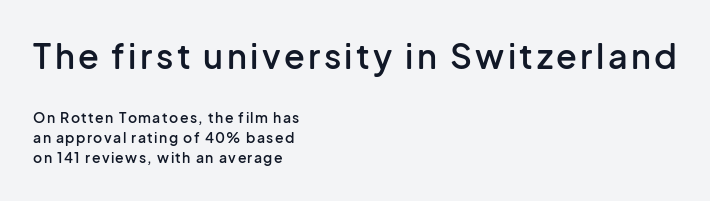
Q: Is the text bold? A: Semi-bold.
Q: Is the text italic (slanted)? A: No, it is upright.
Q: Is the typeface a serif or a sans-serif typeface? A: Sans-serif.
Q: Is the text underlined? A: No.
Q: How is the paragraph aligned? A: Left-aligned.
Q: Is the spacing between lines tight, normal or loose? A: Normal.
Q: Which block of text is set in a larger size, the first (top) or the second (bottom)? A: The first (top) one.
Q: Width (condensed, normal, or wide)? A: Normal.
Q: Stroke contrast? A: Low.
Q: x-height? A: Medium.
Q: Monospaced? A: No.
